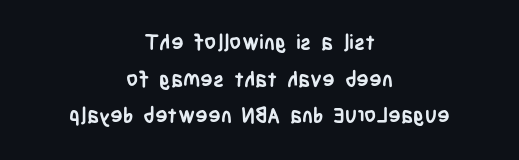
Q: Is the text bold? A: Yes.
Q: Is the text italic (slanted)? A: No, it is upright.
Q: Is the text underlined? A: No.
Q: How is the paragraph aligned? A: Centered.
Q: Is the spacing between letters normal or unusually wide? A: Normal.
